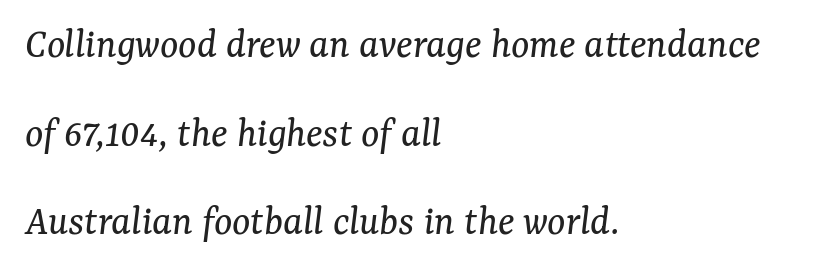
Compared with typical body copy, the letter spacing here is the same. Yep, that's italic — everything's leaning. The glyphs are unaccompanied by any horizontal stroke below them. These lines are rendered in a variable-pitch font. Vertically, the passage feels expansive, rows floating well apart.
